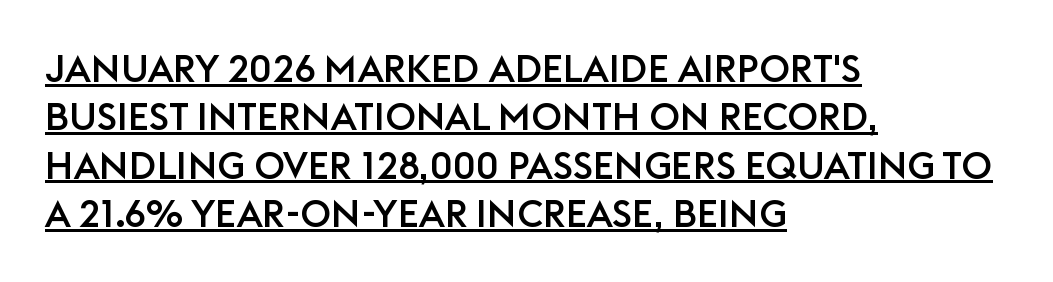
{"serif": "no", "italic": "no", "width": "normal", "stroke_contrast": "low", "x_height": "large", "monospaced": "no", "underline": "yes", "align": "left", "line_spacing": "normal", "line_spacing_ratio": 1.27, "letter_spacing": "normal", "letter_spacing_em": 0.0, "glyph_px": 38}
